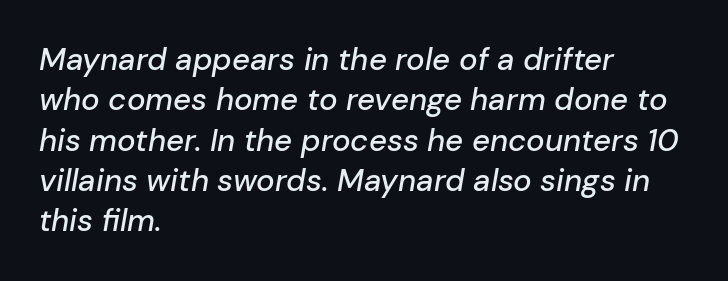
{"italic": "yes", "lean": "right", "slant_degrees": 10, "width": "normal", "stroke_contrast": "low", "x_height": "medium", "monospaced": "no", "underline": "no", "align": "left", "line_spacing": "normal", "line_spacing_ratio": 1.3, "letter_spacing": "normal", "letter_spacing_em": 0.0, "glyph_px": 31}
